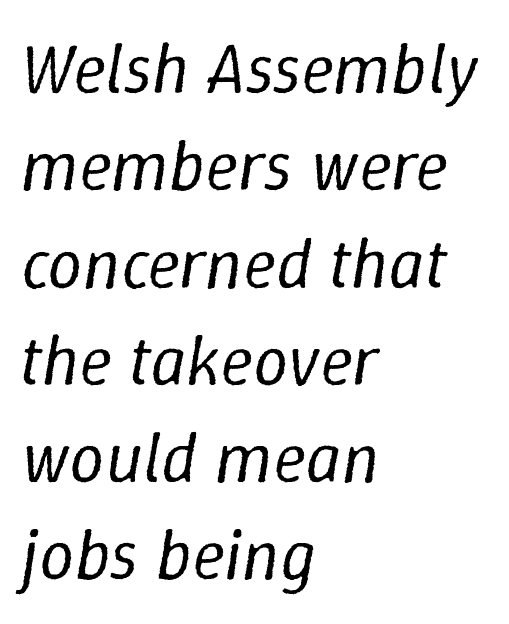
Q: Is the text bold? A: No.
Q: Is the text italic (slanted)? A: Yes, it leans right by about 9 degrees.
Q: Is the text underlined? A: No.
Q: How is the paragraph aligned? A: Left-aligned.
Q: Is the spacing between letters normal or unusually wide? A: Normal.
Q: Is the spacing between lines tight, normal or loose? A: Normal.
Q: Width (condensed, normal, or wide)? A: Normal.
Q: Stroke contrast? A: Low.
Q: x-height? A: Medium.
Q: Monospaced? A: No.
